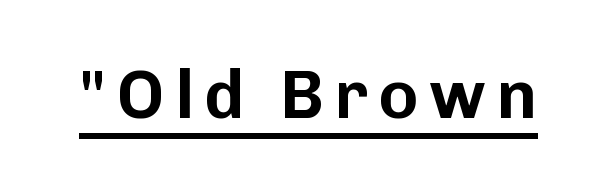
{"serif": "no", "italic": "no", "width": "normal", "stroke_contrast": "low", "x_height": "medium", "monospaced": "no", "underline": "yes", "glyph_px": 68}
